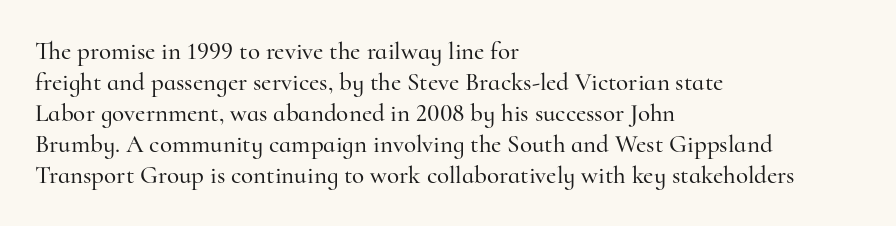
{"italic": "no", "underline": "no", "align": "left", "line_spacing_ratio": 1.24, "letter_spacing": "normal", "letter_spacing_em": 0.0, "glyph_px": 25}
